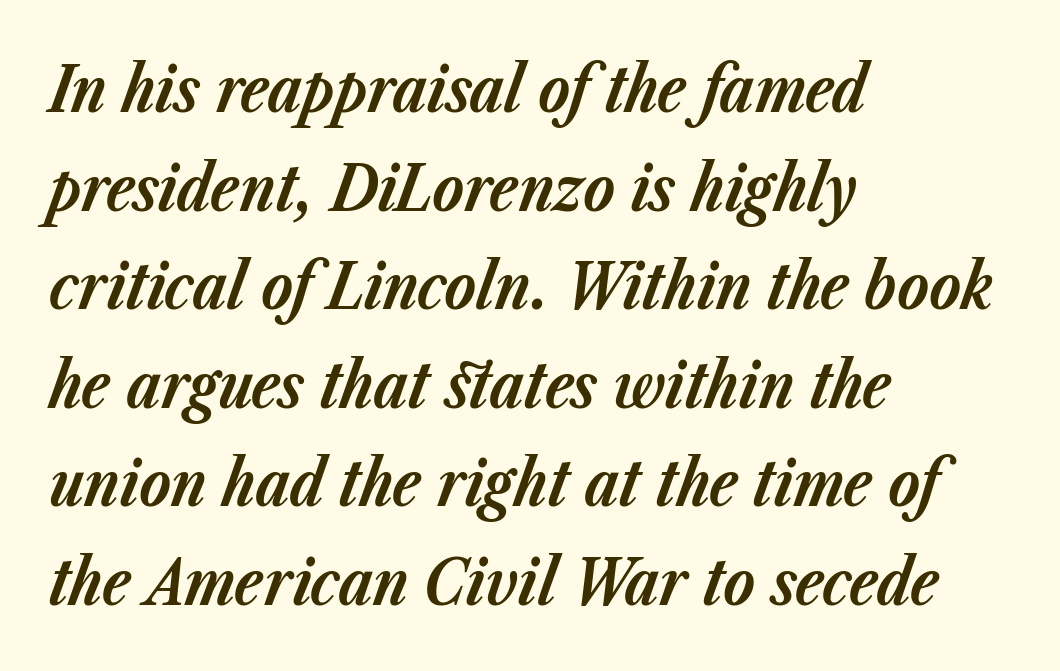
Its strokes are broad and dark, the hallmark of bold type. Glance below the letters and you will spot only blank space. You can tell it's italic because the verticals aren't actually vertical. Characters follow at the spacing the type designer built in. The rendering uses a moderate line-height, typical for paragraphs.
